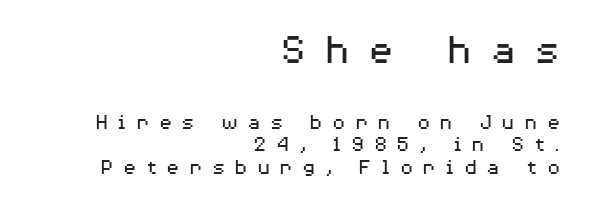
Q: Is the text bold? A: No.
Q: Is the text italic (slanted)? A: No, it is upright.
Q: Is the typeface a serif or a sans-serif typeface? A: Sans-serif.
Q: Is the text underlined? A: No.
Q: How is the paragraph aligned? A: Right-aligned.
Q: Is the spacing between letters normal or unusually wide? A: Unusually wide.
Q: Is the spacing between lines tight, normal or loose? A: Tight.
Q: Which block of text is set in a larger size, the first (top) or the second (bottom)? A: The first (top) one.
Q: Width (condensed, normal, or wide)? A: Wide.
Q: Stroke contrast? A: Medium.
Q: x-height? A: Medium.
Q: Monospaced? A: No.
